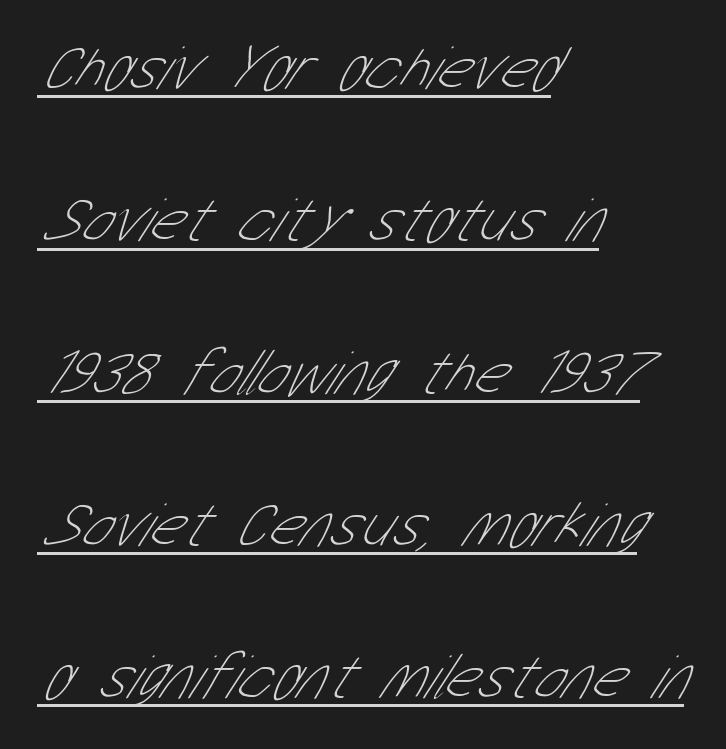
The weight would be labelled regular, book, light, or lighter still. Here the designer chose a conventional face with non-uniform glyph widths. The text was rendered using a sans face with plain stroke endings. The rag falls on the right side of this text block.
